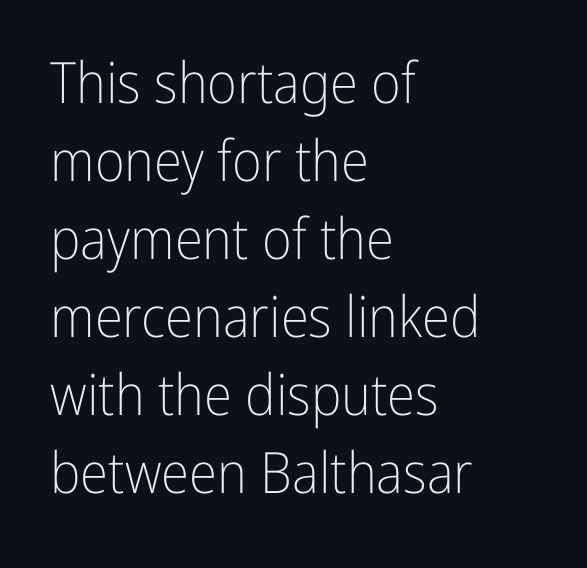
{"serif": "no", "italic": "no", "bold": "no", "weight": "light", "width": "condensed", "stroke_contrast": "low", "x_height": "medium", "monospaced": "no", "underline": "no", "align": "left", "line_spacing": "normal", "line_spacing_ratio": 1.37, "letter_spacing": "normal", "letter_spacing_em": 0.0, "glyph_px": 57}
